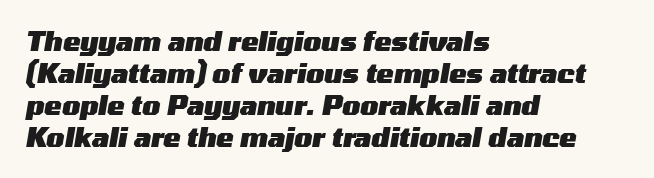
The image shows 26 px bold type, italic (leaning right); set left-aligned, line spacing 1.23x, normal letter spacing, not underlined.
